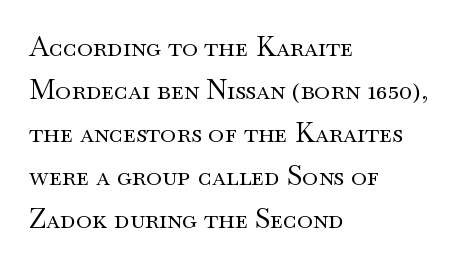
The image shows 27 px text type, upright; set left-aligned, normal line spacing (1.59x), normal letter spacing, not underlined.
